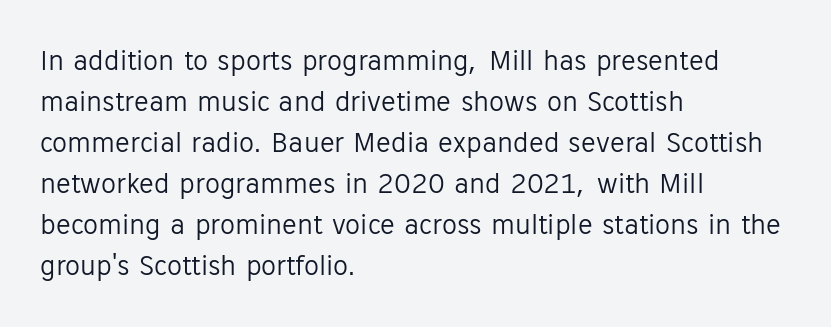
The rag falls on the right side of this text block. Words appear dense and cohesive because spacing is normal. The letters advance in unequal steps, a hallmark of proportional type. On a weight scale, this lands at 450 or below.
